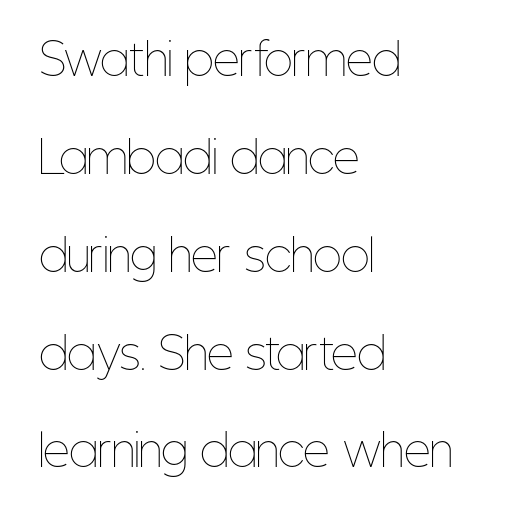
The image shows 42 px thin, condensed type, upright; set left-aligned, loose line spacing (2.33x), normal letter spacing, not underlined; low stroke contrast and a medium x-height.
